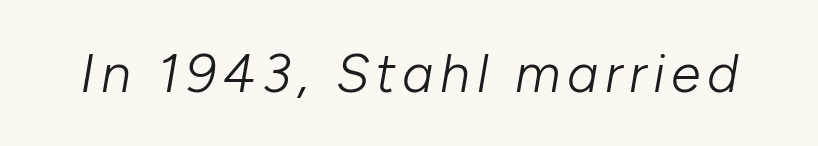
Q: Is the text bold? A: No.
Q: Is the text italic (slanted)? A: Yes, it leans right by about 10 degrees.
Q: Is the text underlined? A: No.
Q: Width (condensed, normal, or wide)? A: Normal.
Q: Stroke contrast? A: Low.
Q: x-height? A: Medium.
Q: Monospaced? A: No.
